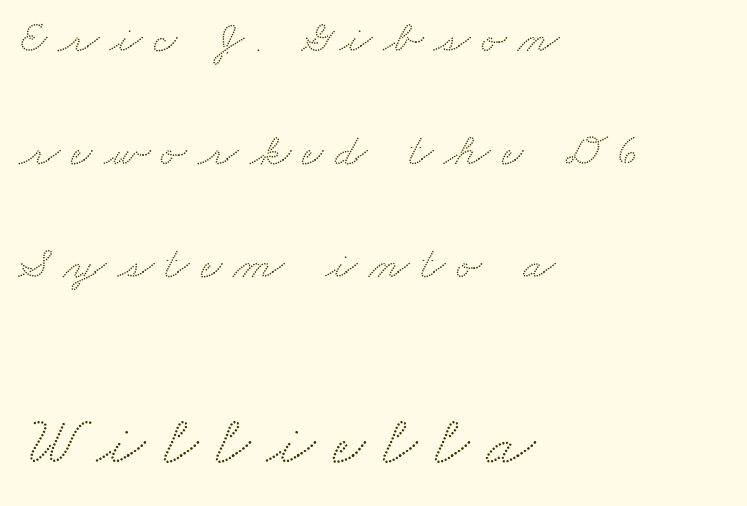
{"serif": "yes", "width": "wide", "stroke_contrast": "medium", "x_height": "small", "monospaced": "no", "underline": "no", "align": "left", "line_spacing": "loose", "line_spacing_ratio": 2.4, "letter_spacing": "wide", "letter_spacing_em": 0.24, "larger_block": "second", "size_ratio": 1.51, "glyph_px": 71}
